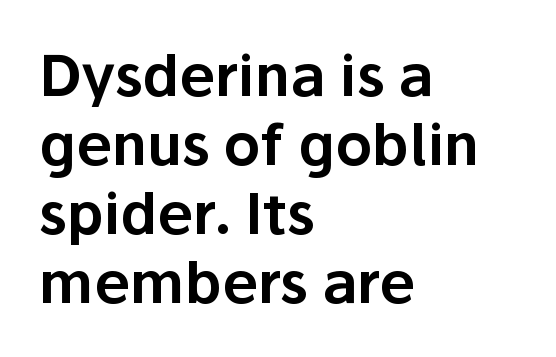
{"serif": "no", "italic": "no", "width": "normal", "stroke_contrast": "low", "x_height": "medium", "monospaced": "no", "underline": "no", "align": "left", "line_spacing_ratio": 1.21, "letter_spacing": "normal", "letter_spacing_em": 0.0, "glyph_px": 57}
